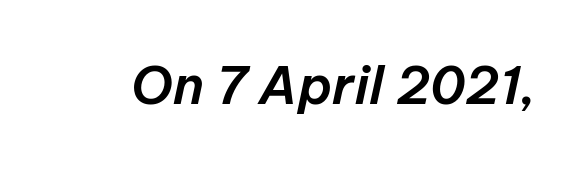
Q: Is the text italic (slanted)? A: Yes, it leans right by about 12 degrees.
Q: Is the text underlined? A: No.
Q: Is the spacing between letters normal or unusually wide? A: Normal.
Q: Width (condensed, normal, or wide)? A: Normal.
Q: Stroke contrast? A: Low.
Q: x-height? A: Medium.
Q: Monospaced? A: No.
